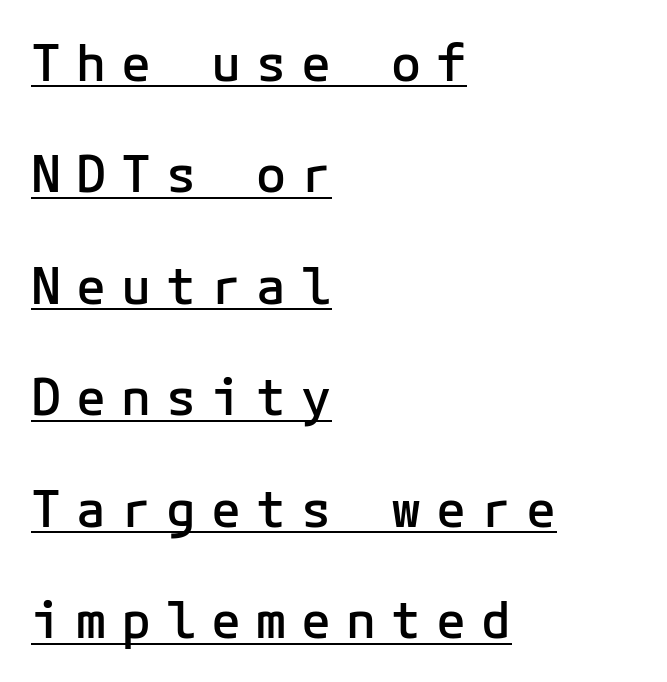
{"serif": "no", "italic": "no", "bold": "semi", "weight": "semibold", "width": "normal", "stroke_contrast": "low", "x_height": "medium", "monospaced": "yes", "underline": "yes", "align": "left", "line_spacing": "loose", "line_spacing_ratio": 2.23, "letter_spacing": "wide", "letter_spacing_em": 0.3, "glyph_px": 50}
